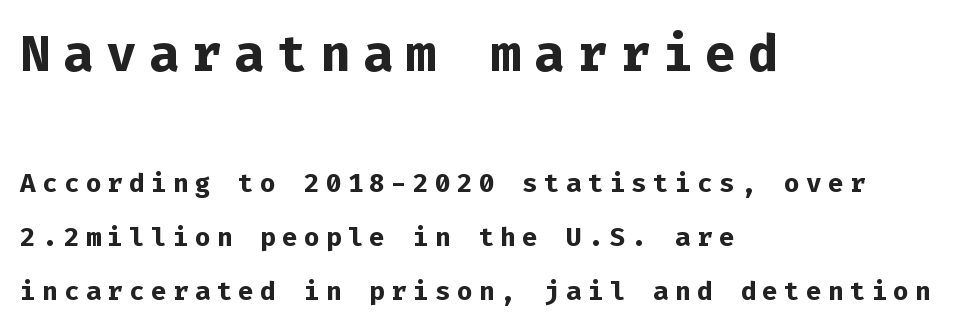
Q: Is the text bold? A: Yes.
Q: Is the text italic (slanted)? A: No, it is upright.
Q: Is the typeface a serif or a sans-serif typeface? A: Sans-serif.
Q: Is the text underlined? A: No.
Q: How is the paragraph aligned? A: Left-aligned.
Q: Is the spacing between letters normal or unusually wide? A: Unusually wide.
Q: Is the spacing between lines tight, normal or loose? A: Loose.
Q: Which block of text is set in a larger size, the first (top) or the second (bottom)? A: The first (top) one.
Q: Width (condensed, normal, or wide)? A: Normal.
Q: Stroke contrast? A: Low.
Q: x-height? A: Medium.
Q: Monospaced? A: Yes.
